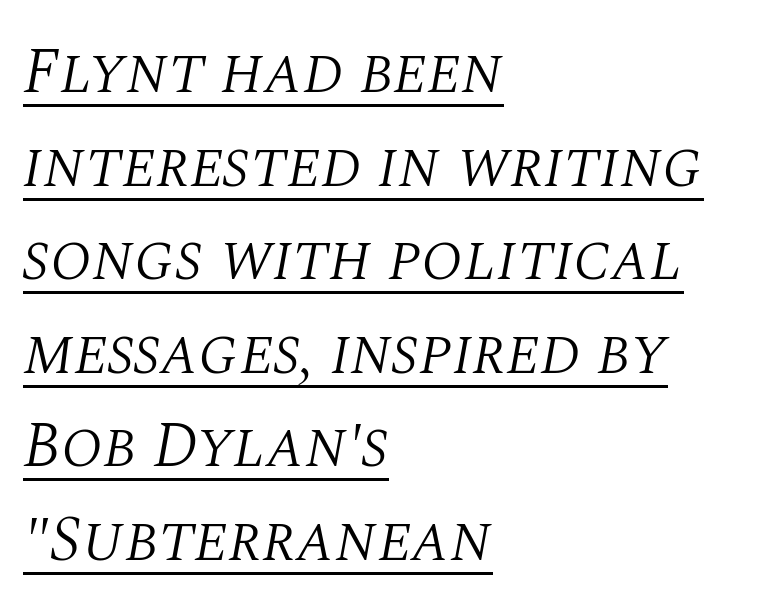
{"serif": "yes", "italic": "yes", "lean": "right", "slant_degrees": 10, "bold": "no", "weight": "light", "width": "normal", "stroke_contrast": "medium", "x_height": "large", "monospaced": "no", "underline": "yes", "align": "left", "line_spacing": "normal", "line_spacing_ratio": 1.44, "letter_spacing": "normal", "letter_spacing_em": 0.0, "glyph_px": 65}
